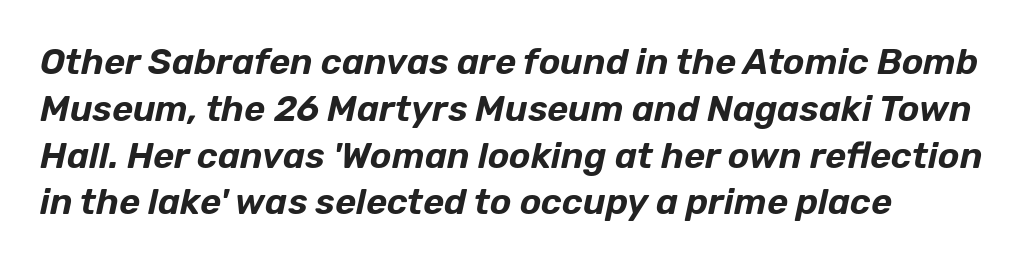
The face used here is proportionally spaced, like ordinary book or web type. Successive baselines arrive at the customary interval. Italic: yes, the glyphs are oblique. Nobody touched the tracking dial on this one. Each row of text sits above clean, open space.
